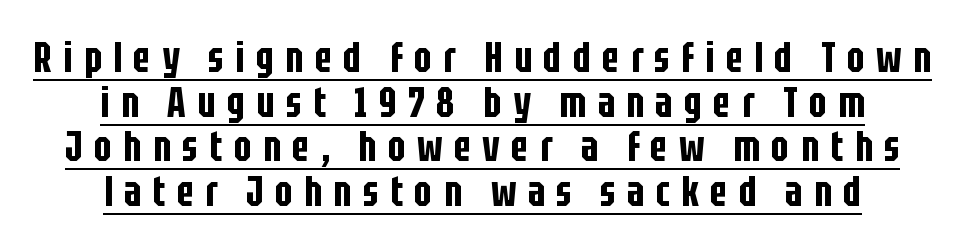
Q: Is the text italic (slanted)? A: No, it is upright.
Q: Is the typeface a serif or a sans-serif typeface? A: Sans-serif.
Q: Is the text underlined? A: Yes.
Q: How is the paragraph aligned? A: Centered.
Q: Is the spacing between letters normal or unusually wide? A: Unusually wide.
Q: Is the spacing between lines tight, normal or loose? A: Tight.
Q: Width (condensed, normal, or wide)? A: Condensed.
Q: Stroke contrast? A: Low.
Q: x-height? A: Large.
Q: Monospaced? A: No.
